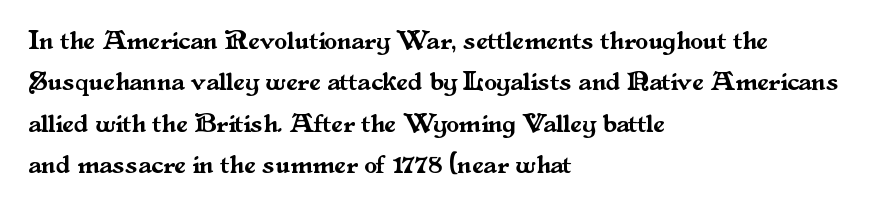
Q: Is the text italic (slanted)? A: No, it is upright.
Q: Is the text underlined? A: No.
Q: How is the paragraph aligned? A: Left-aligned.
Q: Is the spacing between letters normal or unusually wide? A: Normal.
Q: Is the spacing between lines tight, normal or loose? A: Normal.
